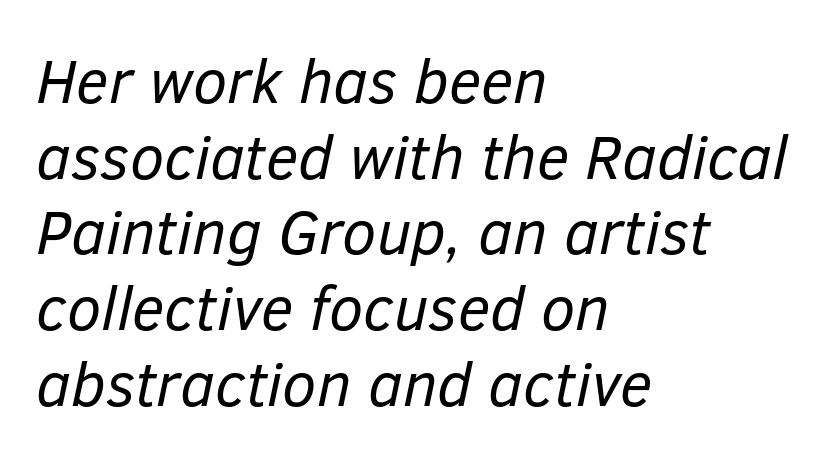
Q: Is the text bold? A: No.
Q: Is the text italic (slanted)? A: Yes, it leans right by about 12 degrees.
Q: Is the text underlined? A: No.
Q: How is the paragraph aligned? A: Left-aligned.
Q: Is the spacing between letters normal or unusually wide? A: Normal.
Q: Width (condensed, normal, or wide)? A: Normal.
Q: Stroke contrast? A: Low.
Q: x-height? A: Medium.
Q: Monospaced? A: No.
